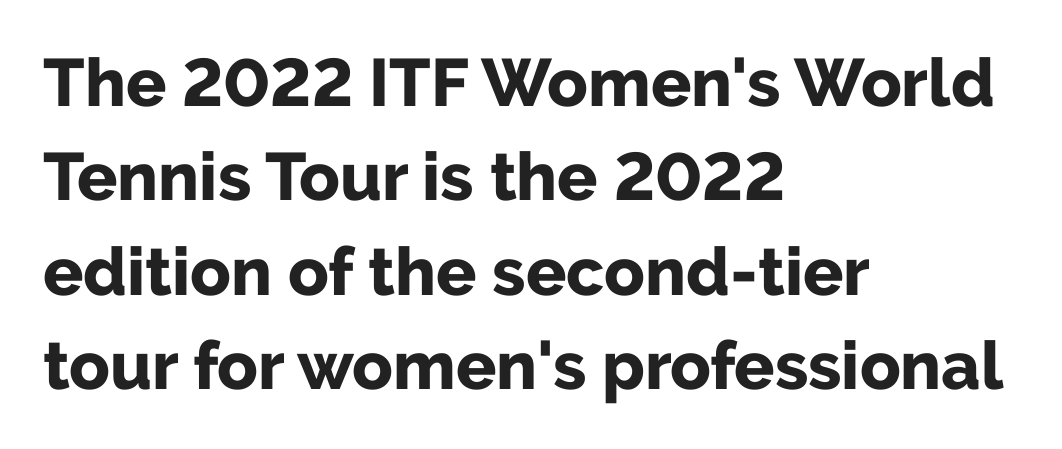
Q: Is the text bold? A: Yes.
Q: Is the text italic (slanted)? A: No, it is upright.
Q: Is the typeface a serif or a sans-serif typeface? A: Sans-serif.
Q: Is the text underlined? A: No.
Q: How is the paragraph aligned? A: Left-aligned.
Q: Is the spacing between letters normal or unusually wide? A: Normal.
Q: Is the spacing between lines tight, normal or loose? A: Normal.
Q: Width (condensed, normal, or wide)? A: Normal.
Q: Stroke contrast? A: Low.
Q: x-height? A: Medium.
Q: Monospaced? A: No.
